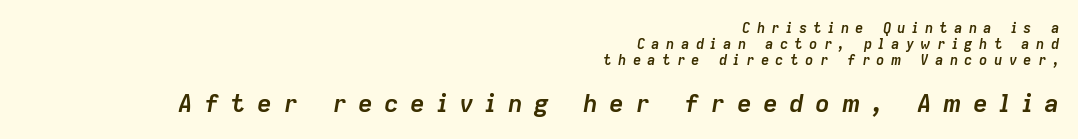
{"italic": "yes", "lean": "right", "slant_degrees": 9, "bold": "yes", "underline": "no", "align": "right", "line_spacing": "tight", "line_spacing_ratio": 1.14, "letter_spacing": "wide", "letter_spacing_em": 0.45, "larger_block": "second", "size_ratio": 1.79, "glyph_px": 25}
